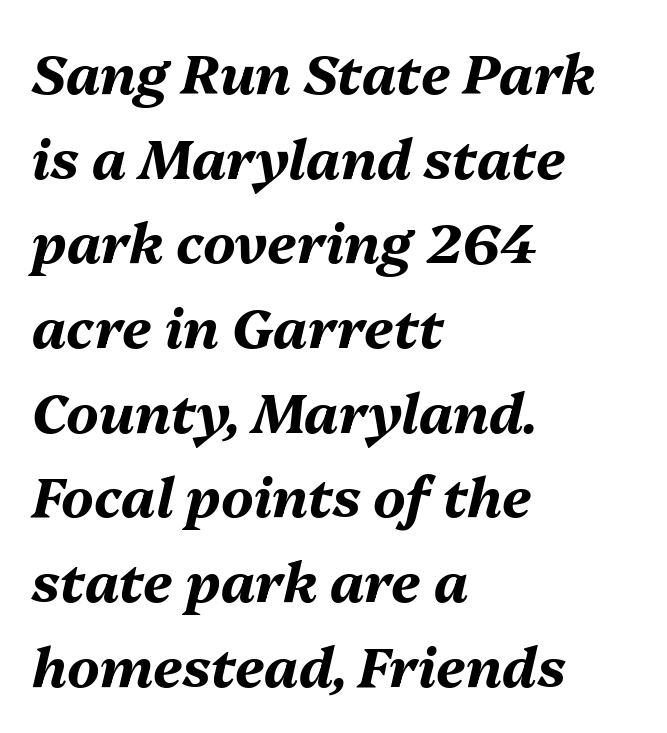
The image shows 55 px bold type, italic (leaning right); set left-aligned, normal line spacing (1.54x), normal letter spacing, not underlined; medium stroke contrast and a medium x-height.
